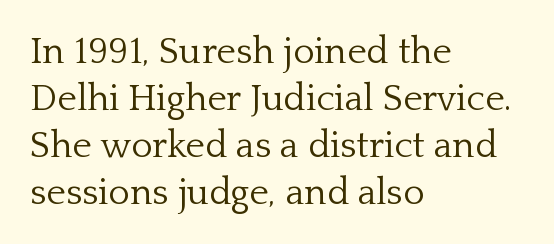
{"serif": "yes", "italic": "no", "bold": "no", "weight": "light", "width": "normal", "stroke_contrast": "low", "x_height": "medium", "monospaced": "no", "underline": "no", "align": "left", "line_spacing": "normal", "line_spacing_ratio": 1.27, "letter_spacing": "normal", "letter_spacing_em": 0.0, "glyph_px": 37}
